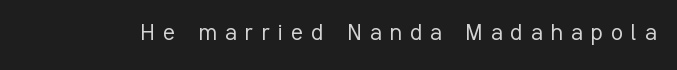
{"italic": "no", "bold": "no", "underline": "no", "letter_spacing": "wide", "letter_spacing_em": 0.32, "glyph_px": 27}
